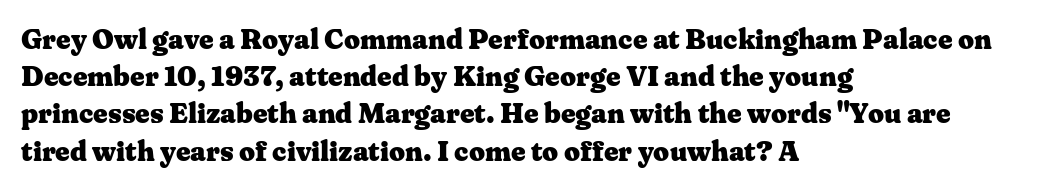
You'd pick this weight for a headline — it's a proper bold. Which margin do the lines hug? The left one — the right edge is uneven. Ascenders rise straight up at ninety degrees. Yep, those are serifs on the letters.
